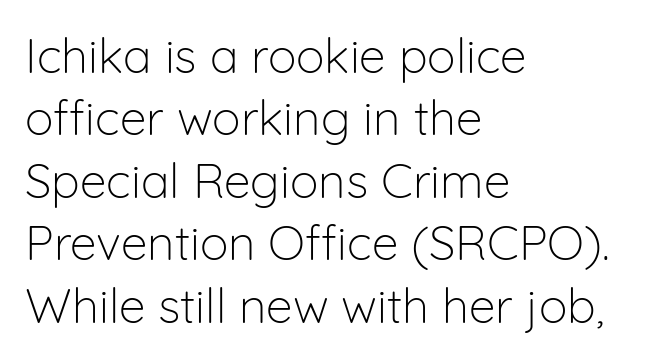
The image shows 48 px light sans-serif type, upright; set left-aligned, normal line spacing (1.3x), normal letter spacing, not underlined; low stroke contrast and a medium x-height.
